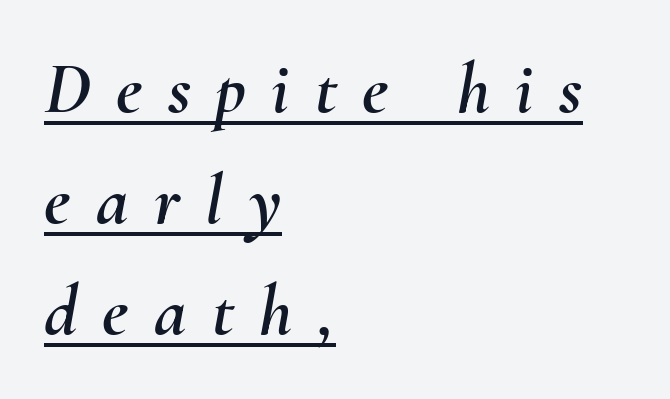
The image shows 73 px text type, italic (leaning right); set left-aligned, normal line spacing (1.52x), unusually wide letter spacing (+0.35 em), underlined; medium stroke contrast and a small x-height.
